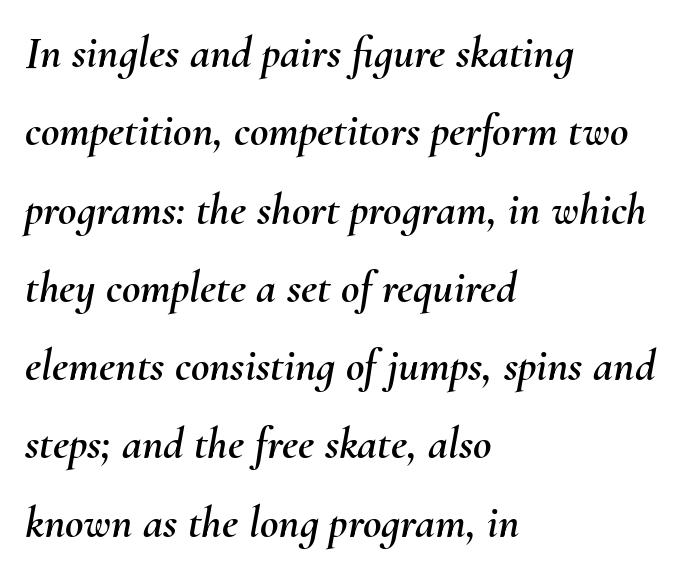
The words here are not underlined. Spacing verdict: proportional, widths tailored to each character. Between one letter and the next there's only the usual sliver of space. Which margin do the lines hug? The left one — the right edge is uneven. An italicized treatment has been applied to the whole sample.
